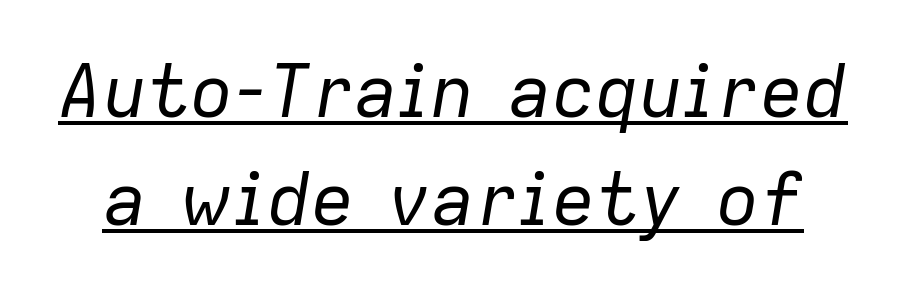
Q: Is the text bold? A: No.
Q: Is the text italic (slanted)? A: Yes, it leans right by about 9 degrees.
Q: Is the text underlined? A: Yes.
Q: Is the spacing between letters normal or unusually wide? A: Normal.
Q: Is the spacing between lines tight, normal or loose? A: Normal.
Q: Width (condensed, normal, or wide)? A: Normal.
Q: Stroke contrast? A: Low.
Q: x-height? A: Medium.
Q: Monospaced? A: No.
